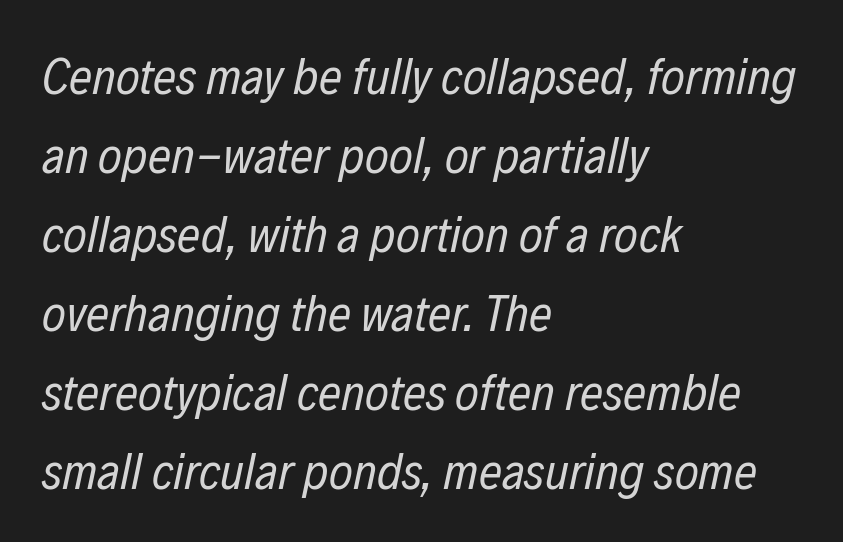
{"italic": "yes", "lean": "right", "slant_degrees": 12, "bold": "no", "weight": "regular", "width": "condensed", "stroke_contrast": "low", "x_height": "medium", "monospaced": "no", "underline": "no", "align": "left", "line_spacing": "normal", "line_spacing_ratio": 1.55, "letter_spacing": "normal", "letter_spacing_em": 0.0, "glyph_px": 51}
